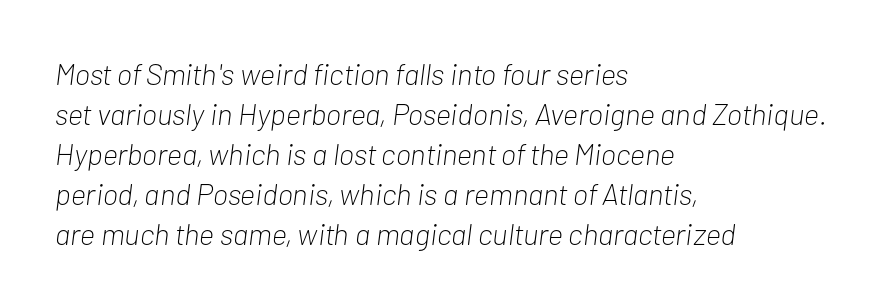
The image shows 30 px light, condensed type, italic (leaning right); set left-aligned, normal line spacing (1.33x), normal letter spacing, not underlined; low stroke contrast and a medium x-height.
